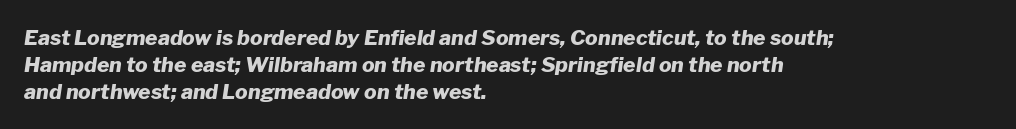
The image shows 21 px bold type, italic (leaning right); set left-aligned, normal line spacing (1.28x), normal letter spacing, not underlined.
